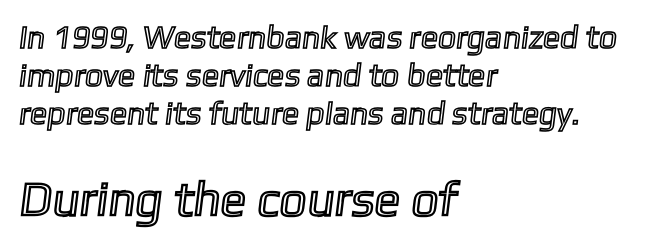
Q: Is the text underlined? A: No.
Q: How is the paragraph aligned? A: Left-aligned.
Q: Is the spacing between letters normal or unusually wide? A: Normal.
Q: Which block of text is set in a larger size, the first (top) or the second (bottom)? A: The second (bottom) one.
Q: Width (condensed, normal, or wide)? A: Normal.
Q: x-height? A: Medium.
Q: Monospaced? A: No.
